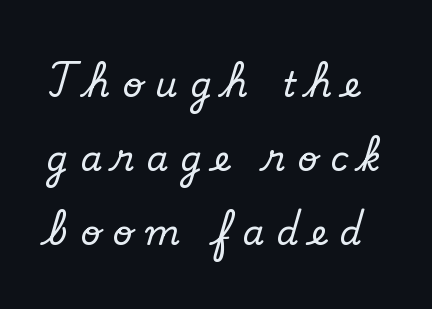
{"serif": "yes", "width": "normal", "stroke_contrast": "low", "x_height": "small", "monospaced": "no", "underline": "no", "line_spacing": "loose", "line_spacing_ratio": 2.12, "letter_spacing": "wide", "letter_spacing_em": 0.35, "glyph_px": 35}
